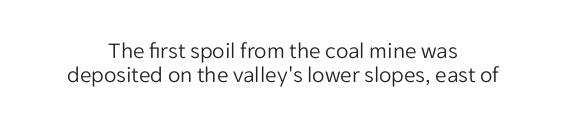
The image shows 23 px text type, upright; set centered, tight line spacing (1.04x), normal letter spacing, not underlined.
